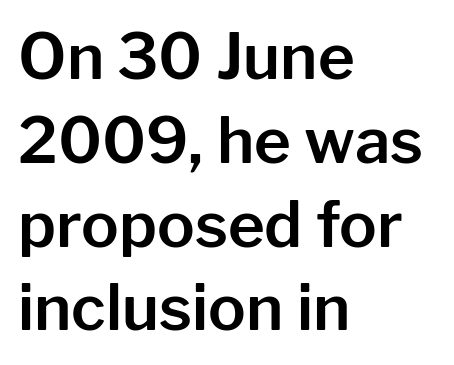
The image shows 63 px sans-serif type, upright; set left-aligned, normal line spacing (1.33x), normal letter spacing, not underlined; low stroke contrast and a medium x-height.
